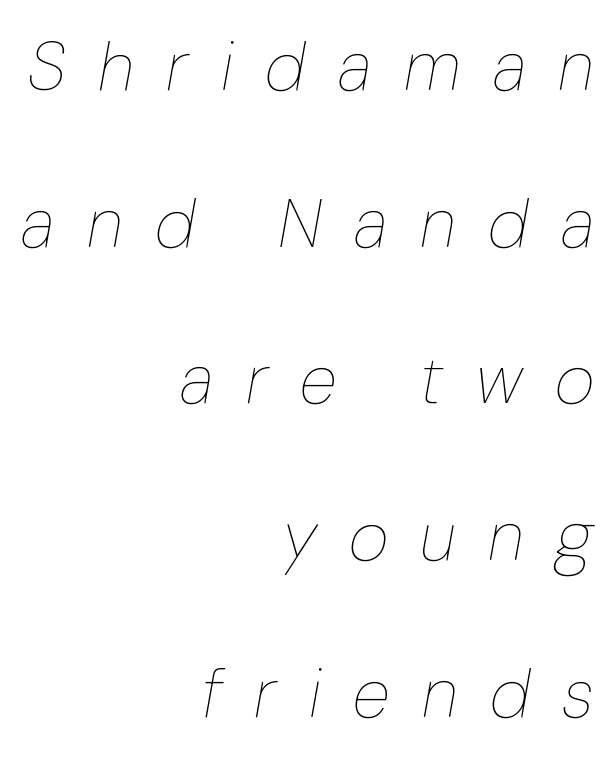
The image shows 69 px thin, condensed type, italic (leaning right); set right-aligned, loose line spacing (2.27x), unusually wide letter spacing (+0.47 em), not underlined; low stroke contrast and a medium x-height.
